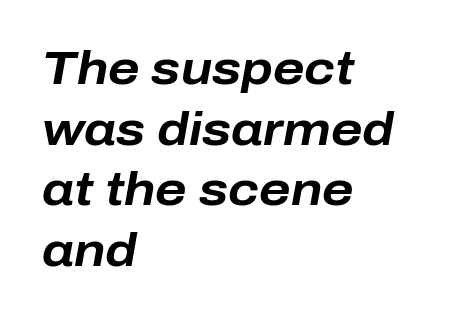
The image shows 47 px bold type, italic (leaning right); set left-aligned, normal line spacing (1.29x), normal letter spacing, not underlined; low stroke contrast and a medium x-height.
